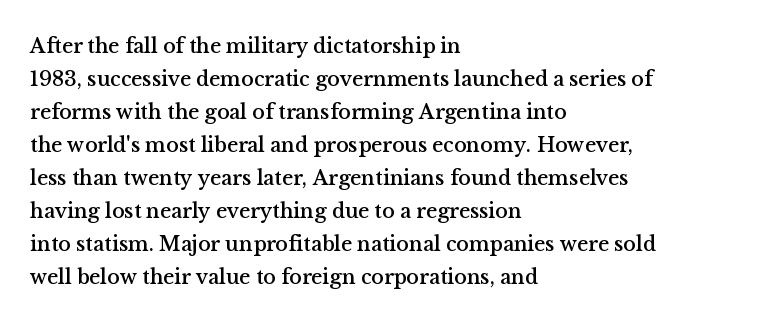
{"italic": "no", "underline": "no", "align": "left", "line_spacing": "normal", "line_spacing_ratio": 1.57, "letter_spacing": "normal", "letter_spacing_em": 0.0, "glyph_px": 21}
